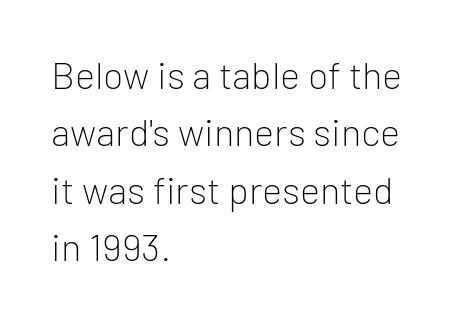
The image shows 38 px light sans-serif type, upright; set left-aligned, normal line spacing (1.51x), normal letter spacing, not underlined; low stroke contrast and a medium x-height.
